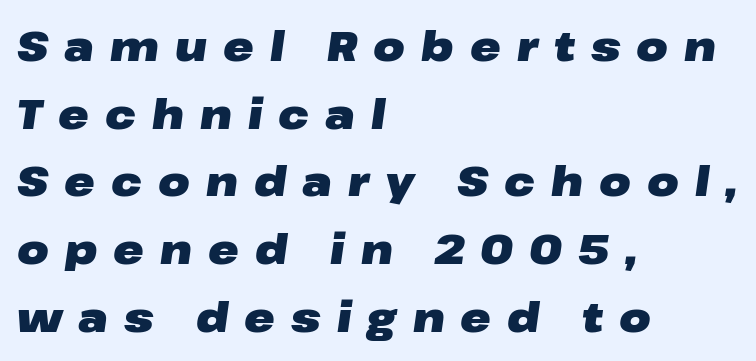
{"italic": "yes", "lean": "right", "slant_degrees": 8, "bold": "yes", "weight": "heavy", "width": "wide", "stroke_contrast": "low", "x_height": "medium", "monospaced": "no", "underline": "no", "align": "left", "line_spacing": "normal", "line_spacing_ratio": 1.65, "letter_spacing": "wide", "letter_spacing_em": 0.39, "glyph_px": 41}
